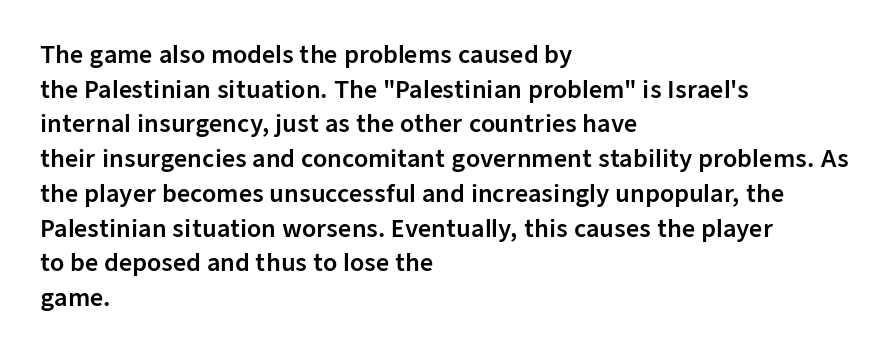
{"italic": "no", "underline": "no", "align": "left", "line_spacing": "normal", "line_spacing_ratio": 1.51, "letter_spacing": "normal", "letter_spacing_em": 0.0, "glyph_px": 23}
